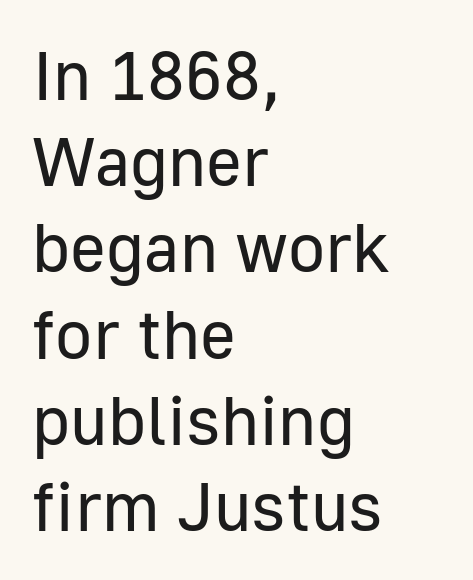
Q: Is the text bold? A: No.
Q: Is the text italic (slanted)? A: No, it is upright.
Q: Is the typeface a serif or a sans-serif typeface? A: Sans-serif.
Q: Is the text underlined? A: No.
Q: How is the paragraph aligned? A: Left-aligned.
Q: Is the spacing between letters normal or unusually wide? A: Normal.
Q: Is the spacing between lines tight, normal or loose? A: Normal.
Q: Width (condensed, normal, or wide)? A: Normal.
Q: Stroke contrast? A: Low.
Q: x-height? A: Medium.
Q: Monospaced? A: No.
